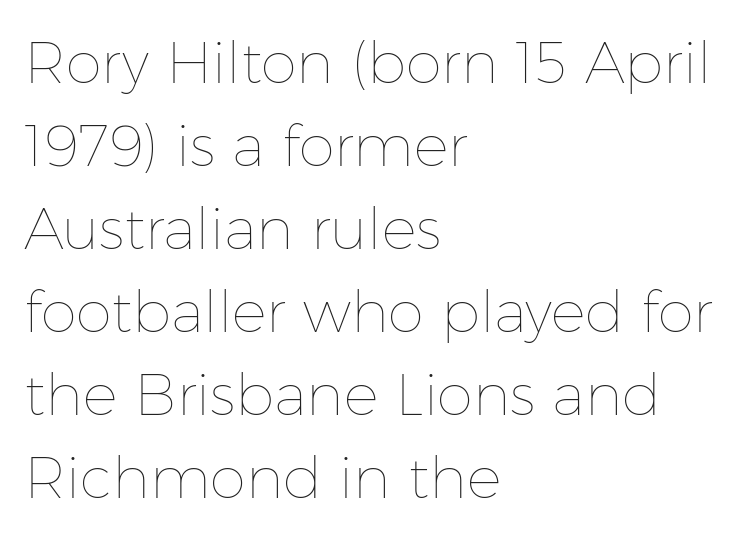
Q: Is the text bold? A: No.
Q: Is the text italic (slanted)? A: No, it is upright.
Q: Is the text underlined? A: No.
Q: How is the paragraph aligned? A: Left-aligned.
Q: Is the spacing between letters normal or unusually wide? A: Normal.
Q: Is the spacing between lines tight, normal or loose? A: Normal.
Q: Width (condensed, normal, or wide)? A: Normal.
Q: Stroke contrast? A: Low.
Q: x-height? A: Medium.
Q: Monospaced? A: No.
